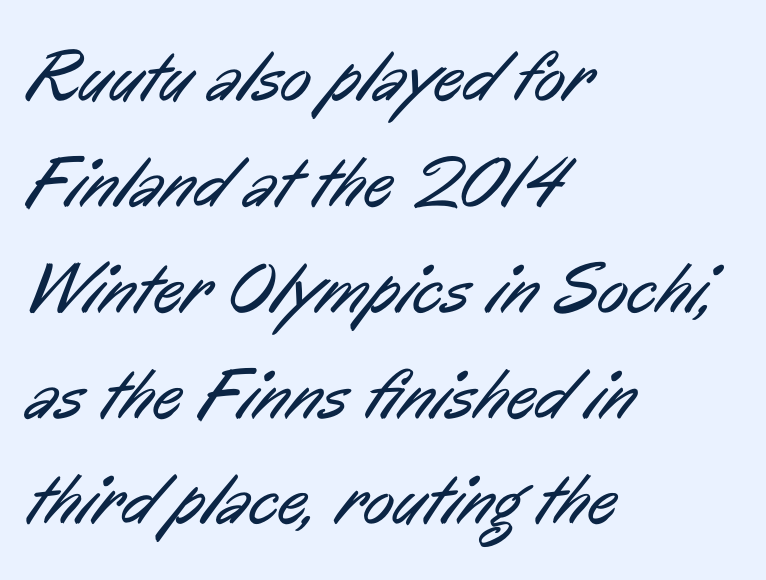
Q: Is the text bold? A: No.
Q: Is the typeface a serif or a sans-serif typeface? A: Sans-serif.
Q: Is the text underlined? A: No.
Q: How is the paragraph aligned? A: Left-aligned.
Q: Is the spacing between letters normal or unusually wide? A: Normal.
Q: Is the spacing between lines tight, normal or loose? A: Normal.
Q: Width (condensed, normal, or wide)? A: Condensed.
Q: Stroke contrast? A: Low.
Q: x-height? A: Medium.
Q: Monospaced? A: No.
